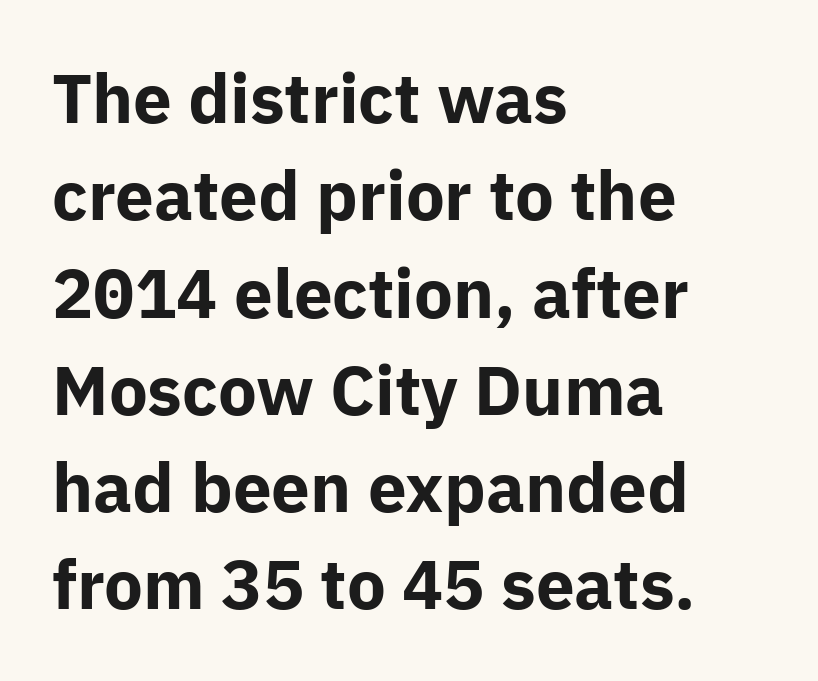
Is there any slant? The stems are plumb. A dark, heavy texture on the line: the type is bold. Examine the stroke ends and you'll find no serifs. The paragraph has a hard left edge and a soft right edge. Think of a printed novel: that variable character pitch is what you see here.
